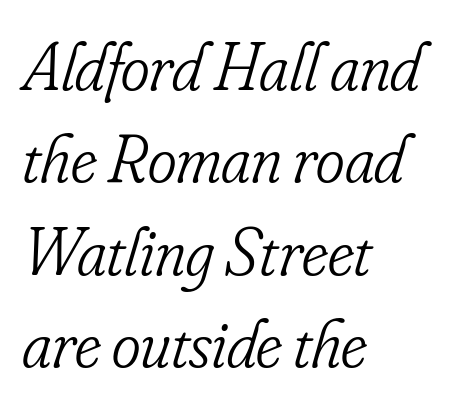
Q: Is the text bold? A: No.
Q: Is the text italic (slanted)? A: Yes, it leans right by about 16 degrees.
Q: Is the typeface a serif or a sans-serif typeface? A: Serif.
Q: Is the text underlined? A: No.
Q: How is the paragraph aligned? A: Left-aligned.
Q: Is the spacing between letters normal or unusually wide? A: Normal.
Q: Is the spacing between lines tight, normal or loose? A: Normal.
Q: Width (condensed, normal, or wide)? A: Condensed.
Q: Stroke contrast? A: Low.
Q: x-height? A: Small.
Q: Monospaced? A: No.
